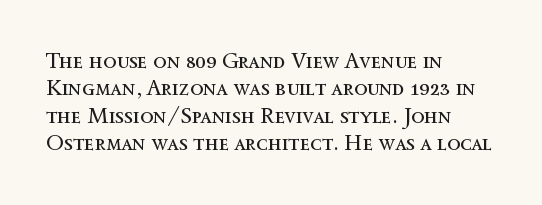
The image shows 22 px text type, upright; set left-aligned, line spacing 1.24x, normal letter spacing, not underlined.
